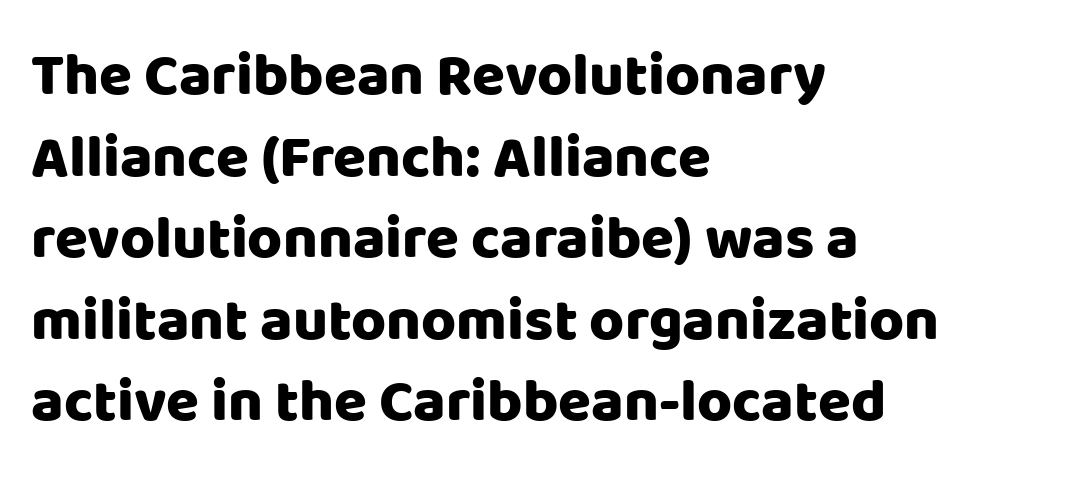
The image shows 60 px heavy sans-serif type, upright; set left-aligned, normal line spacing (1.36x), normal letter spacing, not underlined; low stroke contrast and a large x-height.
